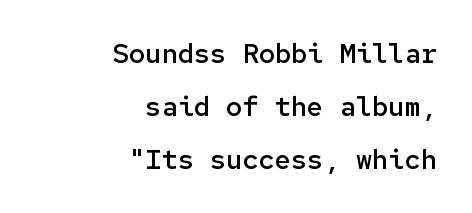
{"italic": "no", "bold": "semi", "underline": "no", "align": "right", "line_spacing": "loose", "line_spacing_ratio": 1.96, "letter_spacing": "normal", "letter_spacing_em": 0.0, "glyph_px": 27}
